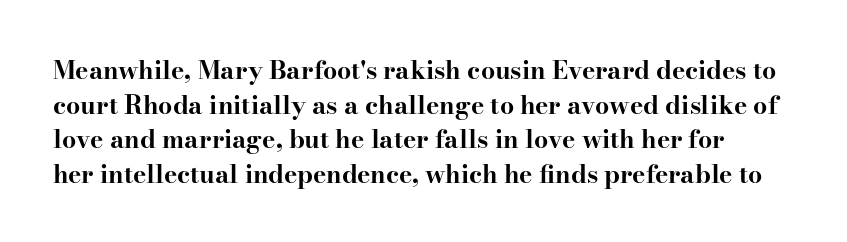
{"italic": "no", "bold": "yes", "underline": "no", "line_spacing": "normal", "line_spacing_ratio": 1.39, "letter_spacing": "normal", "letter_spacing_em": 0.0, "glyph_px": 25}
